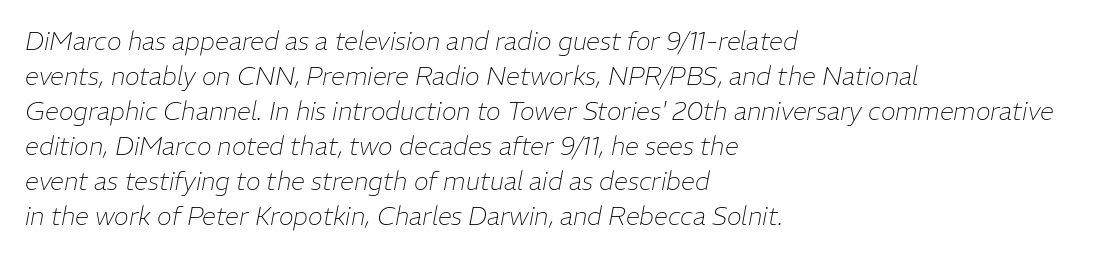
The ragged edge is on the right, which tells us the setting is flush left. Plain, unruled lines of type. Designer's note — italics engaged. The block of text has a typical density, with ordinary space between rows. No letter is thick-stroked: the sample isn't bold.
